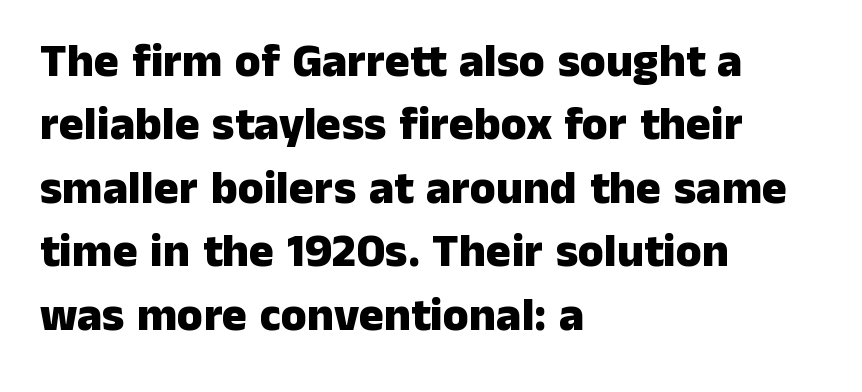
The image shows 47 px heavy sans-serif type, upright; set left-aligned, normal line spacing (1.35x), normal letter spacing, not underlined; low stroke contrast and a medium x-height.
